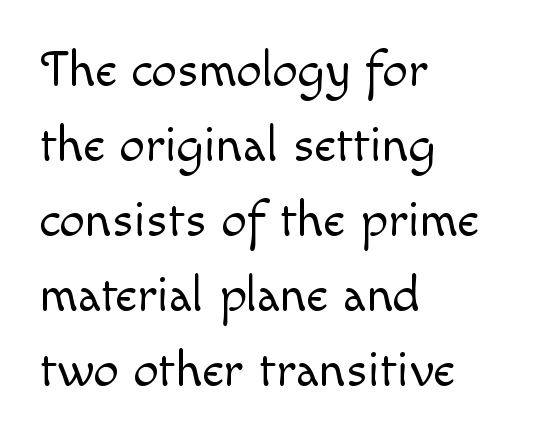
The image shows 51 px light type, upright; set left-aligned, normal line spacing (1.47x), normal letter spacing, not underlined; a small x-height.
